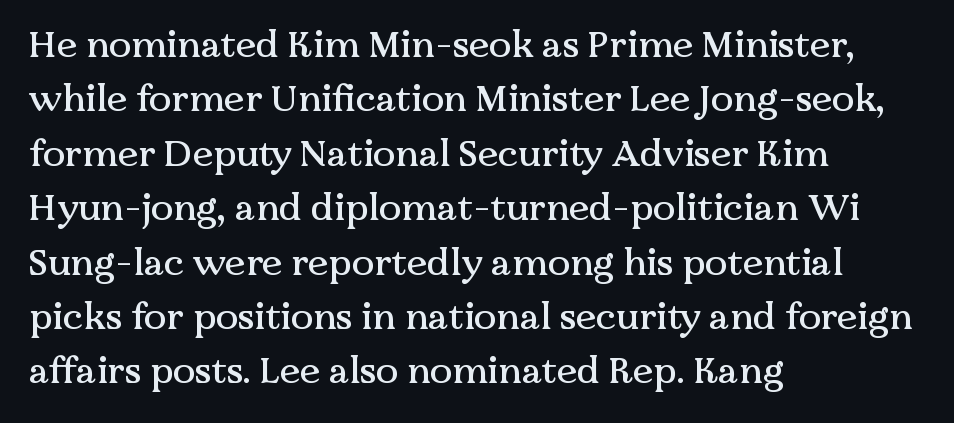
Proportional: the letters do not fall into vertical columns. A roman cut, with each character standing at attention. A serif font was chosen for this passage. Caption: multi-line text, flush left, ragged right. Check the space under the baseline: it is left empty. Does the leading feel generous? No, just average.
